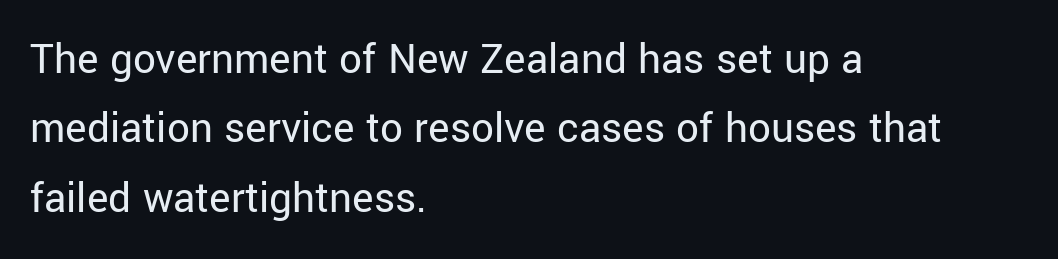
Tracking value appears to be zero — textbook default spacing. Each new line begins a customary step beneath the previous one. The letters look calm and open, with moderate or lighter stems. The gap between lines stays unmarked.
